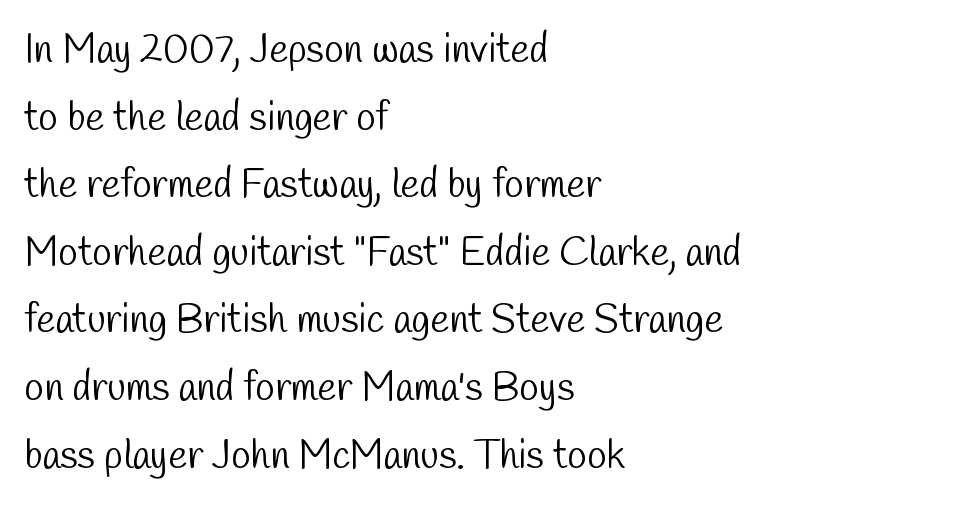
Q: Is the text bold? A: No.
Q: Is the typeface a serif or a sans-serif typeface? A: Sans-serif.
Q: Is the text underlined? A: No.
Q: How is the paragraph aligned? A: Left-aligned.
Q: Is the spacing between letters normal or unusually wide? A: Normal.
Q: Is the spacing between lines tight, normal or loose? A: Normal.
Q: Width (condensed, normal, or wide)? A: Condensed.
Q: Stroke contrast? A: Low.
Q: x-height? A: Medium.
Q: Monospaced? A: No.
